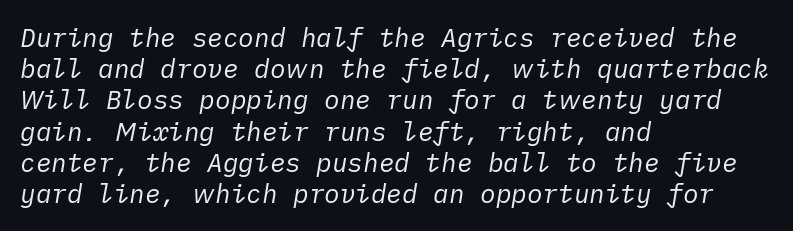
The text carries the slant typical of an italic or oblique font. Caption: face not bold, strokes unweighted. Line beginnings align vertically; line endings do not. The face used here is rendered with its standard letterfit.
